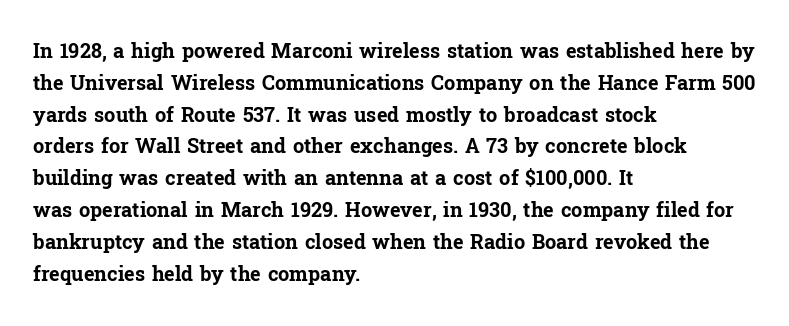
{"italic": "no", "bold": "yes", "underline": "no", "align": "left", "line_spacing": "normal", "line_spacing_ratio": 1.59, "letter_spacing": "normal", "letter_spacing_em": 0.0, "glyph_px": 20}
